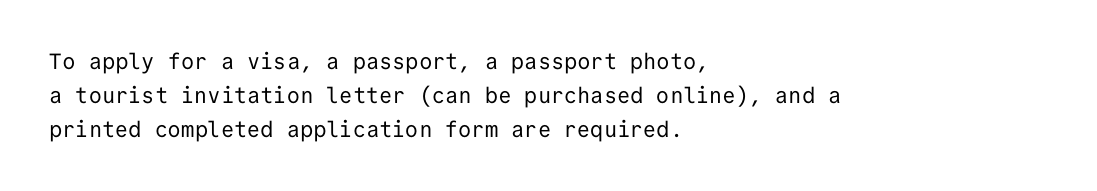
These lines stack with their left ends in a neat column. Any mark beneath the type? The region is blank. Short note: letters normally spaced. The type sits square on the baseline with zero lean.
